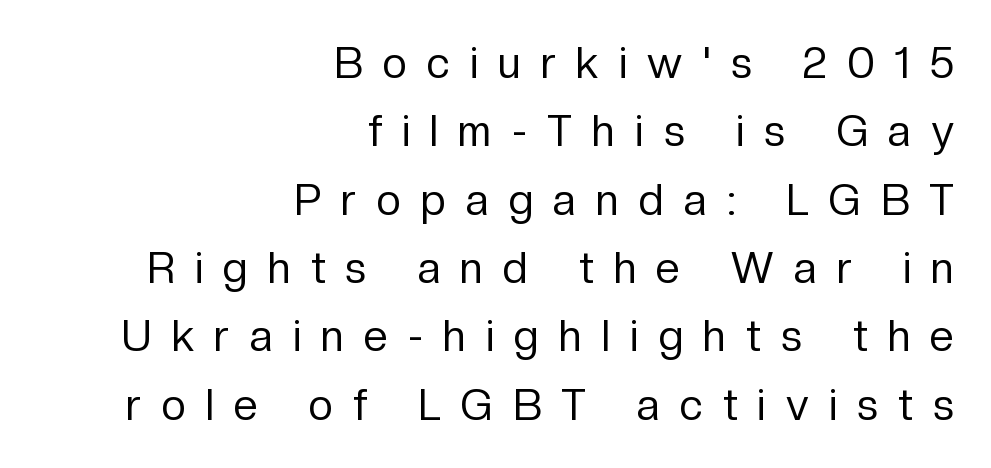
The image shows 43 px regular-weight sans-serif type, upright; set right-aligned, normal line spacing (1.59x), unusually wide letter spacing (+0.47 em), not underlined; low stroke contrast and a medium x-height.
